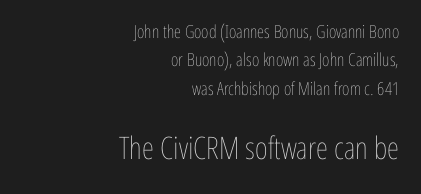
Q: Is the text bold? A: No.
Q: Is the text italic (slanted)? A: No, it is upright.
Q: Is the text underlined? A: No.
Q: How is the paragraph aligned? A: Right-aligned.
Q: Is the spacing between letters normal or unusually wide? A: Normal.
Q: Is the spacing between lines tight, normal or loose? A: Normal.
Q: Which block of text is set in a larger size, the first (top) or the second (bottom)? A: The second (bottom) one.
Q: Width (condensed, normal, or wide)? A: Condensed.
Q: Stroke contrast? A: Low.
Q: x-height? A: Medium.
Q: Monospaced? A: No.
